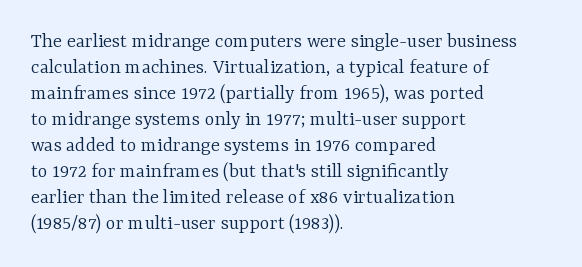
{"italic": "no", "bold": "no", "underline": "no", "align": "left", "line_spacing_ratio": 1.24, "letter_spacing": "normal", "letter_spacing_em": 0.0, "glyph_px": 21}
